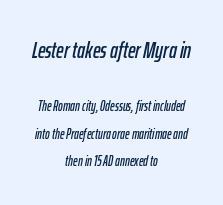
Q: Is the text italic (slanted)? A: Yes, it leans right by about 12 degrees.
Q: Is the text underlined? A: No.
Q: How is the paragraph aligned? A: Centered.
Q: Is the spacing between letters normal or unusually wide? A: Normal.
Q: Is the spacing between lines tight, normal or loose? A: Loose.
Q: Which block of text is set in a larger size, the first (top) or the second (bottom)? A: The first (top) one.
